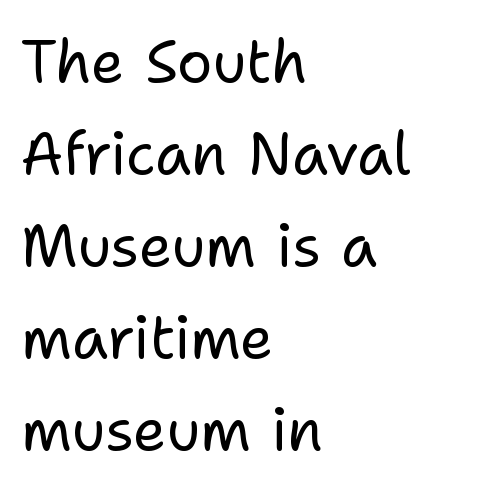
The image shows 59 px regular-weight sans-serif type, upright; set left-aligned, normal line spacing (1.56x), normal letter spacing, not underlined; low stroke contrast and a medium x-height.
